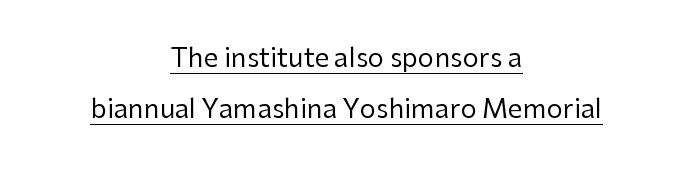
The image shows 26 px text type, upright; set centered, loose line spacing (1.96x), normal letter spacing, underlined.
